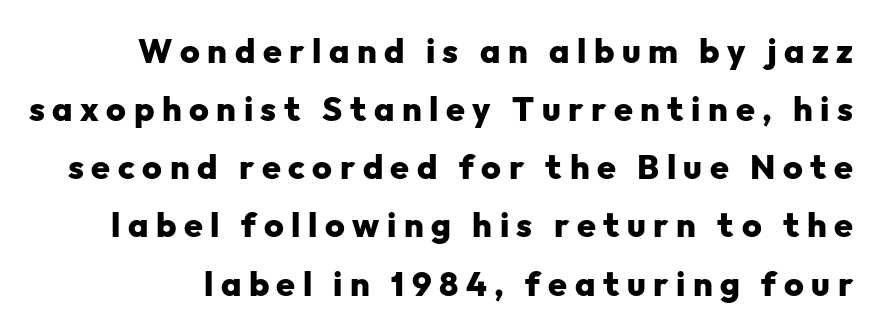
Q: Is the text bold? A: Yes.
Q: Is the text italic (slanted)? A: No, it is upright.
Q: Is the typeface a serif or a sans-serif typeface? A: Sans-serif.
Q: Is the text underlined? A: No.
Q: Is the spacing between letters normal or unusually wide? A: Unusually wide.
Q: Width (condensed, normal, or wide)? A: Normal.
Q: Stroke contrast? A: Low.
Q: x-height? A: Medium.
Q: Monospaced? A: No.
